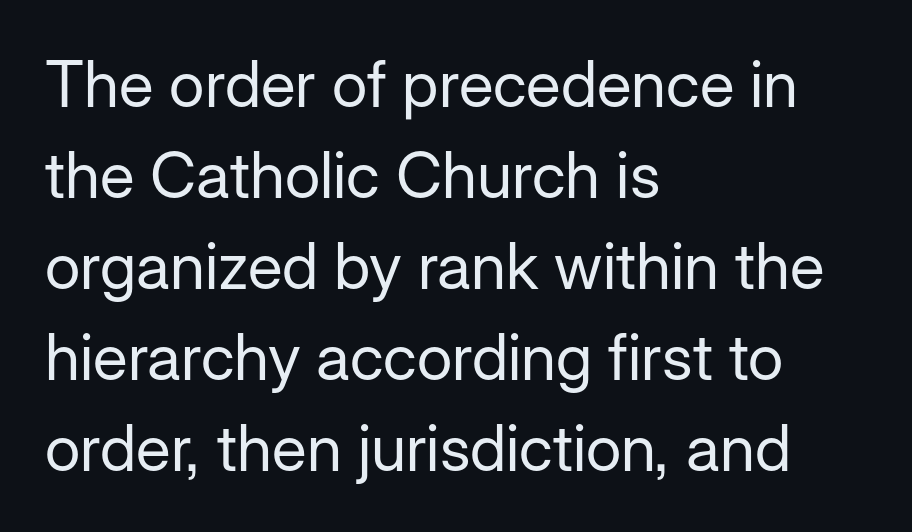
The image shows 64 px regular-weight sans-serif type, upright; set left-aligned, normal line spacing (1.42x), normal letter spacing, not underlined; low stroke contrast and a medium x-height.
